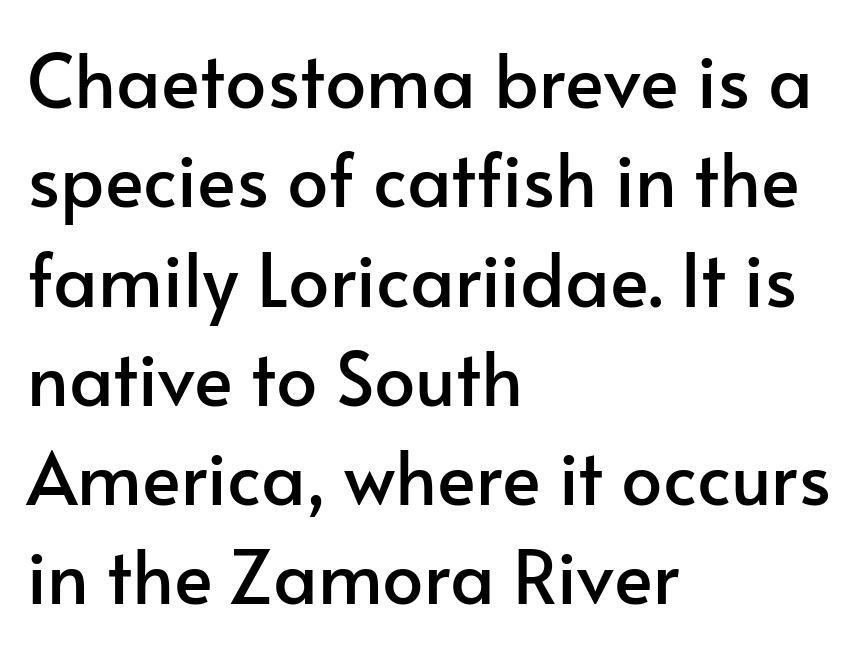
Posture: straight, roman, zero tilt. Anything drawn beneath the words? Only blank space. How are the letters spaced? Ordinarily, with no added tracking. Typographically, this falls in the sans-serif category. Looks like regular typesetting: each glyph gets only the width it needs.
